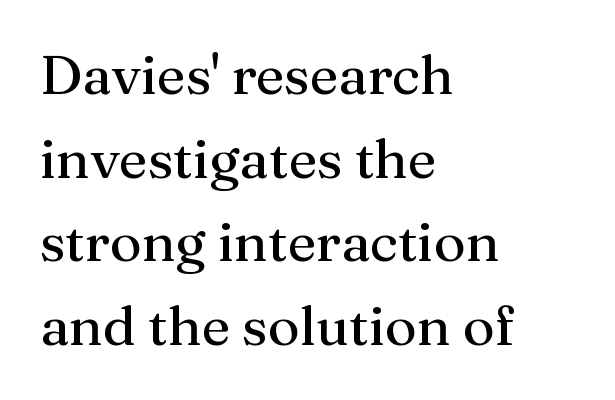
The image shows 55 px regular-weight serif type, upright; set left-aligned, normal line spacing (1.52x), normal letter spacing, not underlined; medium stroke contrast and a medium x-height.
